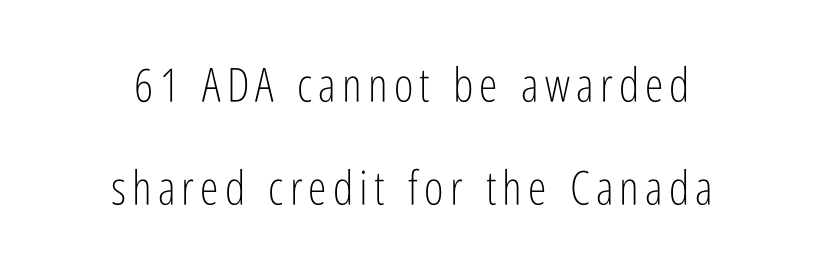
The glyphs are unaccompanied by any horizontal stroke below them. Every character sits straight up, as roman type does. The whitespace from short lines is split evenly between both sides. Check where the strokes stop: nothing finishes them off — pure sans. Each letter keeps its own natural width here, so spacing adapts to shape.
